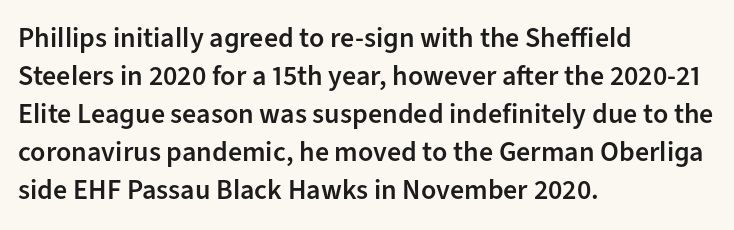
Q: Is the text bold? A: Semi-bold.
Q: Is the text italic (slanted)? A: No, it is upright.
Q: Is the typeface a serif or a sans-serif typeface? A: Sans-serif.
Q: Is the text underlined? A: No.
Q: How is the paragraph aligned? A: Left-aligned.
Q: Is the spacing between letters normal or unusually wide? A: Normal.
Q: Is the spacing between lines tight, normal or loose? A: Normal.
Q: Width (condensed, normal, or wide)? A: Normal.
Q: Stroke contrast? A: Low.
Q: x-height? A: Medium.
Q: Monospaced? A: No.
